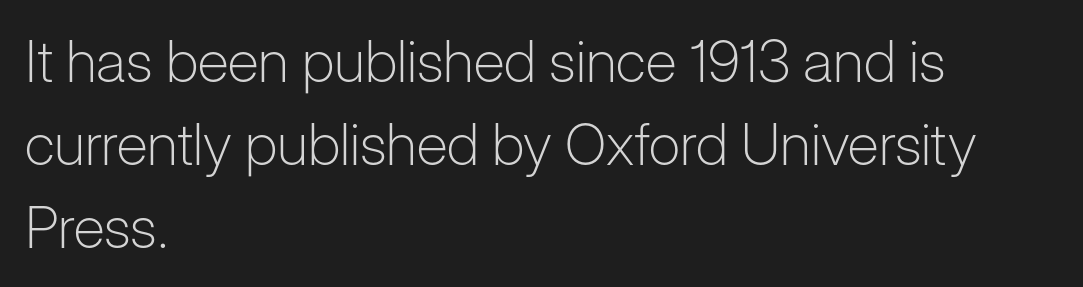
The image shows 58 px light sans-serif type, upright; set left-aligned, normal line spacing (1.43x), normal letter spacing, not underlined; low stroke contrast and a medium x-height.
